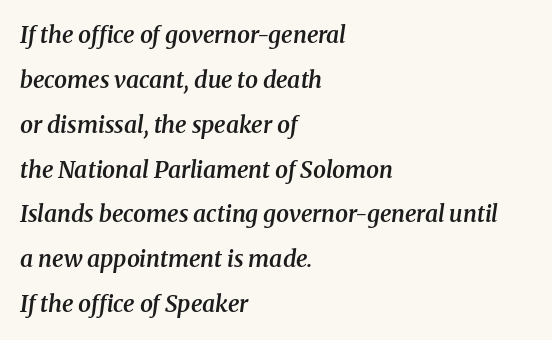
This rendering leaves character spacing at its baseline value. Observe the lean: these are italic letterforms. Widely set lines give the paragraph a tall, airy silhouette. A student would call this left alignment; a typographer would say flush left, rag right.
